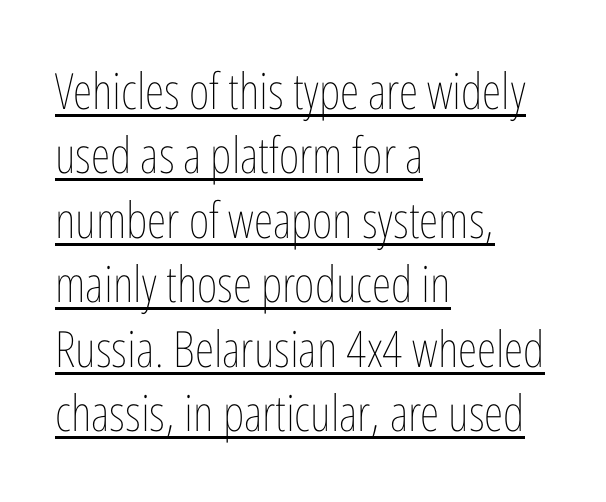
Nobody touched the tracking dial on this one. These characters rest on top of a visible drawn line. Horizontal alignment here is leftward, the default for most running prose. Style check: upright.
